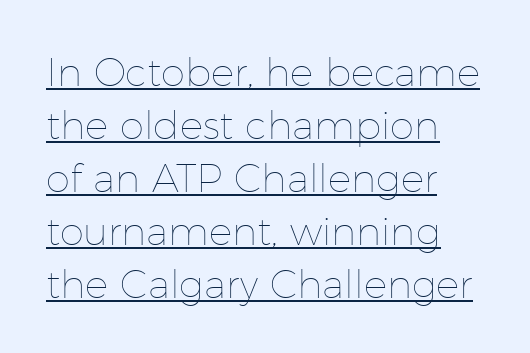
{"italic": "no", "bold": "no", "weight": "thin", "width": "normal", "stroke_contrast": "low", "x_height": "medium", "monospaced": "no", "underline": "yes", "align": "left", "line_spacing": "normal", "line_spacing_ratio": 1.36, "letter_spacing": "normal", "letter_spacing_em": 0.0, "glyph_px": 39}
